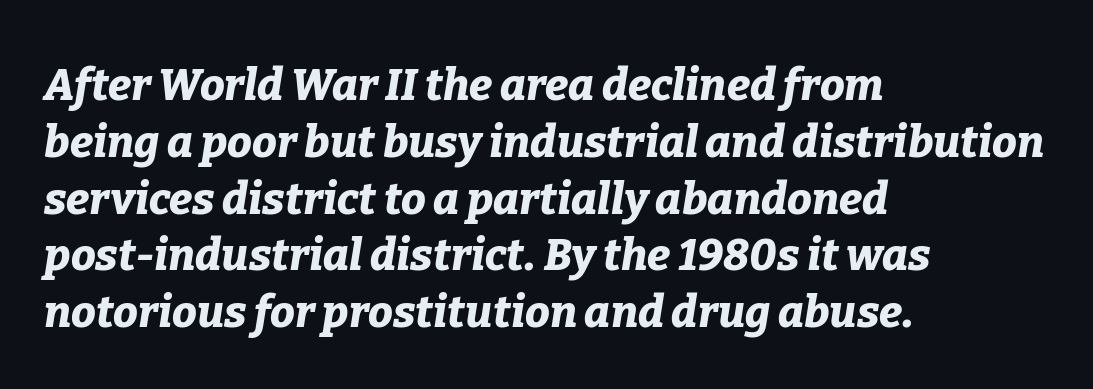
Q: Is the text bold? A: Yes.
Q: Is the text italic (slanted)? A: Yes, it leans right by about 9 degrees.
Q: Is the text underlined? A: No.
Q: How is the paragraph aligned? A: Left-aligned.
Q: Is the spacing between letters normal or unusually wide? A: Normal.
Q: Is the spacing between lines tight, normal or loose? A: Normal.
Q: Width (condensed, normal, or wide)? A: Normal.
Q: Stroke contrast? A: Low.
Q: x-height? A: Medium.
Q: Monospaced? A: No.
